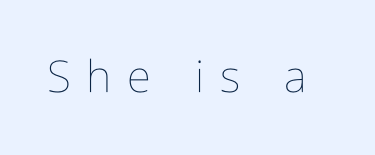
Q: Is the text bold? A: No.
Q: Is the text italic (slanted)? A: No, it is upright.
Q: Is the text underlined? A: No.
Q: Is the spacing between letters normal or unusually wide? A: Unusually wide.
Q: Width (condensed, normal, or wide)? A: Condensed.
Q: Stroke contrast? A: Low.
Q: x-height? A: Medium.
Q: Monospaced? A: No.
